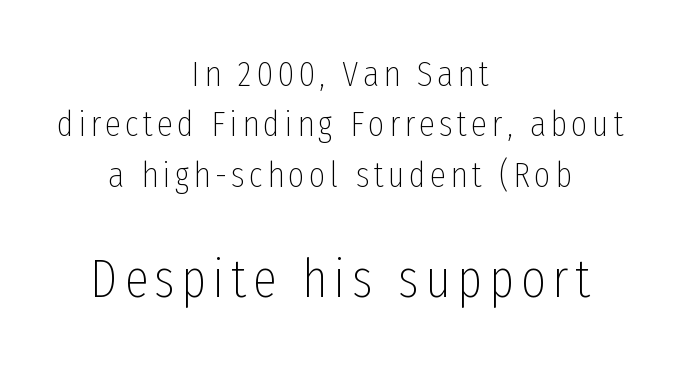
The image shows 54 px thin, condensed sans-serif type, upright; set centered, normal line spacing (1.4x), not underlined; the second (bottom) block is 1.5x larger; low stroke contrast and a medium x-height.
